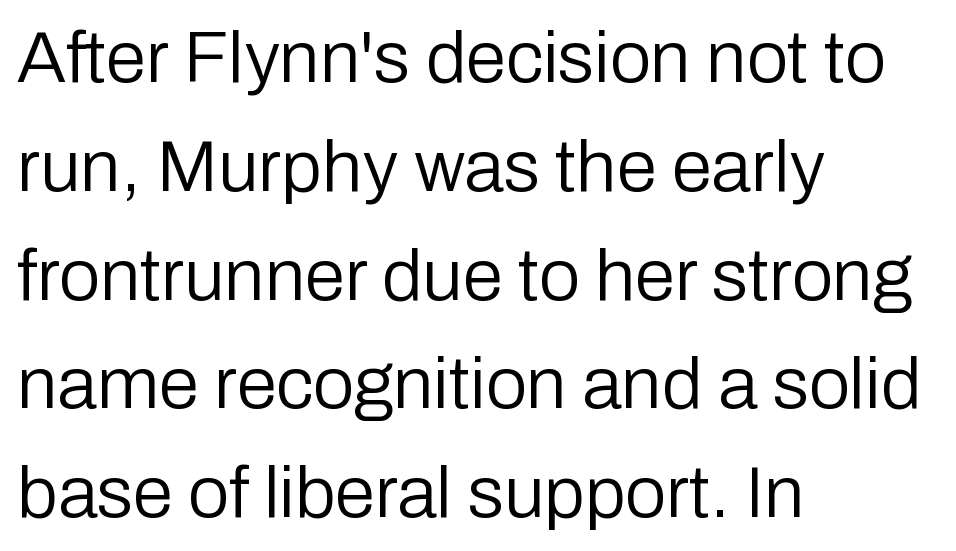
Q: Is the text bold? A: No.
Q: Is the text italic (slanted)? A: No, it is upright.
Q: Is the typeface a serif or a sans-serif typeface? A: Sans-serif.
Q: Is the text underlined? A: No.
Q: How is the paragraph aligned? A: Left-aligned.
Q: Is the spacing between letters normal or unusually wide? A: Normal.
Q: Is the spacing between lines tight, normal or loose? A: Normal.
Q: Width (condensed, normal, or wide)? A: Normal.
Q: Stroke contrast? A: Low.
Q: x-height? A: Medium.
Q: Monospaced? A: No.
